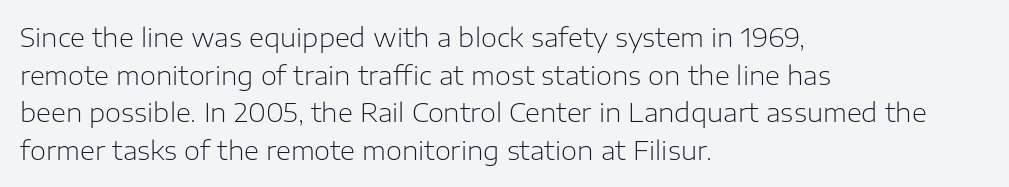
Q: Is the text bold? A: No.
Q: Is the text italic (slanted)? A: No, it is upright.
Q: Is the text underlined? A: No.
Q: How is the paragraph aligned? A: Left-aligned.
Q: Is the spacing between letters normal or unusually wide? A: Normal.
Q: Is the spacing between lines tight, normal or loose? A: Normal.
